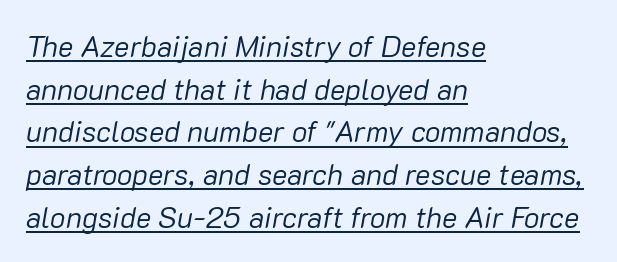
{"italic": "yes", "lean": "right", "slant_degrees": 10, "bold": "no", "weight": "regular", "width": "normal", "stroke_contrast": "low", "x_height": "medium", "monospaced": "no", "underline": "yes", "align": "left", "line_spacing": "normal", "line_spacing_ratio": 1.47, "letter_spacing": "normal", "letter_spacing_em": 0.0, "glyph_px": 29}
